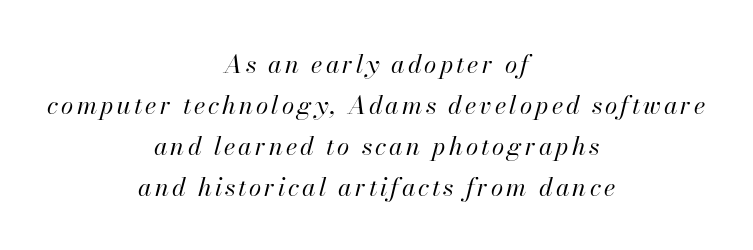
The image shows 25 px text type, italic (leaning right); set centered, normal line spacing (1.64x), not underlined.
